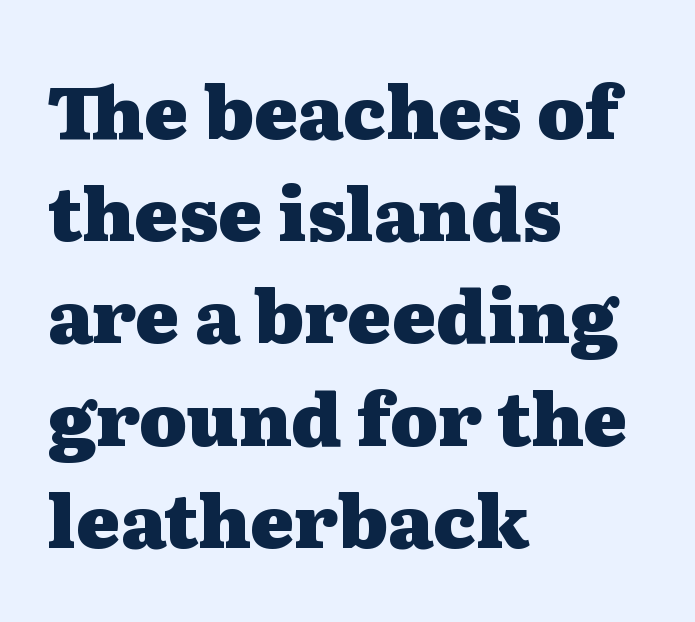
The image shows 73 px heavy, wide serif type, upright; set left-aligned, normal line spacing (1.4x), normal letter spacing, not underlined; medium stroke contrast and a medium x-height.
